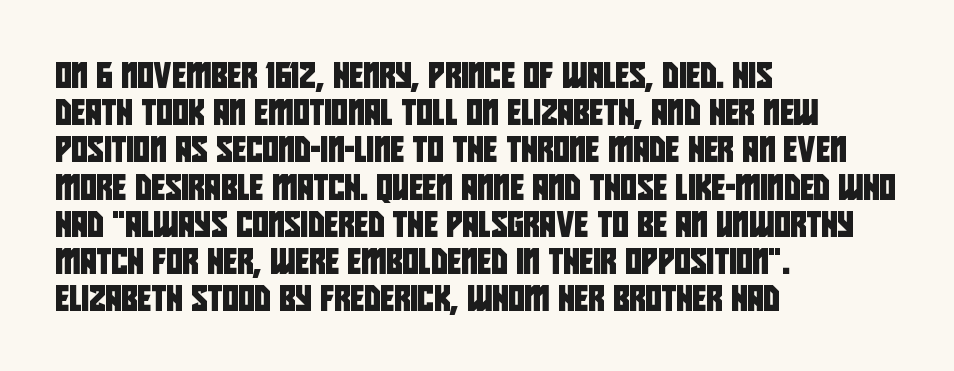
Tracking value appears to be zero — textbook default spacing. This sample keeps an unexceptional amount of space between lines. Which margin do the lines hug? The left one — the right edge is uneven. A clean baseline with only descenders dipping below it.
